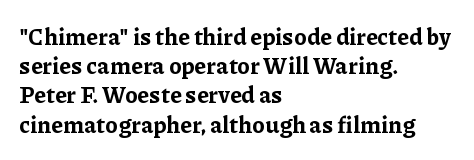
Q: Is the text bold? A: Yes.
Q: Is the text italic (slanted)? A: No, it is upright.
Q: Is the text underlined? A: No.
Q: How is the paragraph aligned? A: Left-aligned.
Q: Is the spacing between letters normal or unusually wide? A: Normal.
Q: Is the spacing between lines tight, normal or loose? A: Normal.
